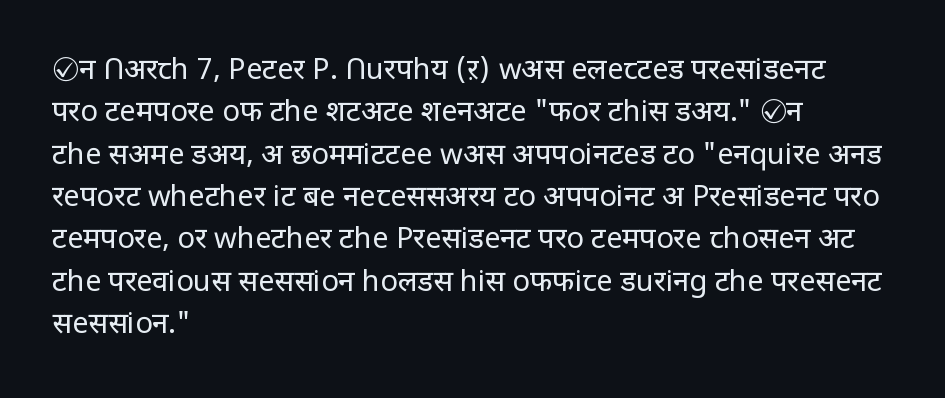
{"serif": "no", "italic": "no", "bold": "no", "weight": "regular", "width": "normal", "stroke_contrast": "low", "x_height": "large", "monospaced": "no", "underline": "no", "align": "left", "line_spacing": "normal", "line_spacing_ratio": 1.46, "letter_spacing": "normal", "letter_spacing_em": 0.0, "glyph_px": 29}
